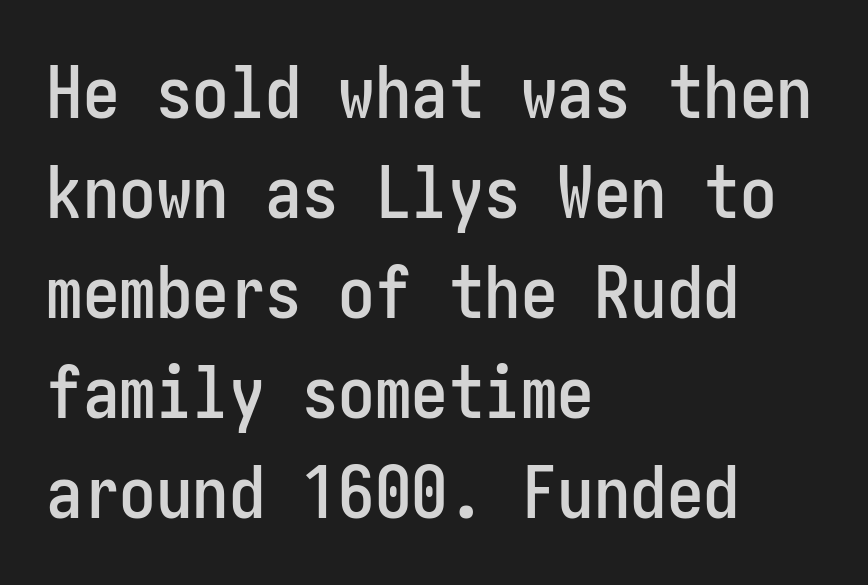
{"serif": "no", "italic": "no", "width": "condensed", "stroke_contrast": "low", "x_height": "medium", "underline": "no", "align": "left", "line_spacing": "normal", "line_spacing_ratio": 1.37, "letter_spacing": "normal", "letter_spacing_em": 0.0, "glyph_px": 73}
